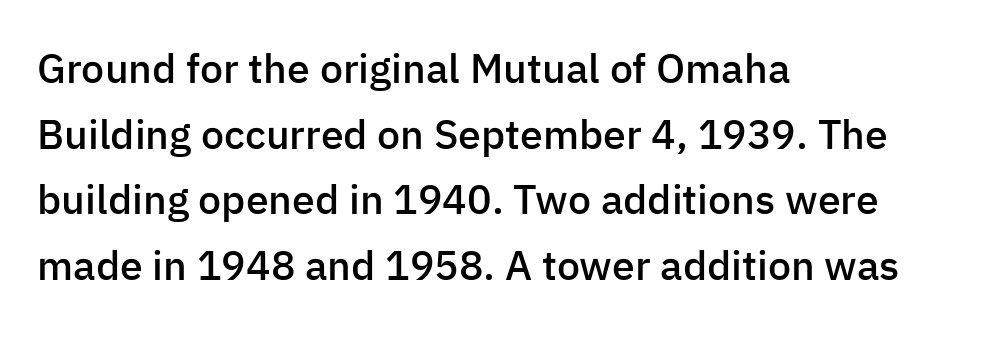
Q: Is the text bold? A: Semi-bold.
Q: Is the text italic (slanted)? A: No, it is upright.
Q: Is the typeface a serif or a sans-serif typeface? A: Sans-serif.
Q: Is the text underlined? A: No.
Q: How is the paragraph aligned? A: Left-aligned.
Q: Is the spacing between letters normal or unusually wide? A: Normal.
Q: Is the spacing between lines tight, normal or loose? A: Normal.
Q: Width (condensed, normal, or wide)? A: Normal.
Q: Stroke contrast? A: Low.
Q: x-height? A: Medium.
Q: Monospaced? A: No.
